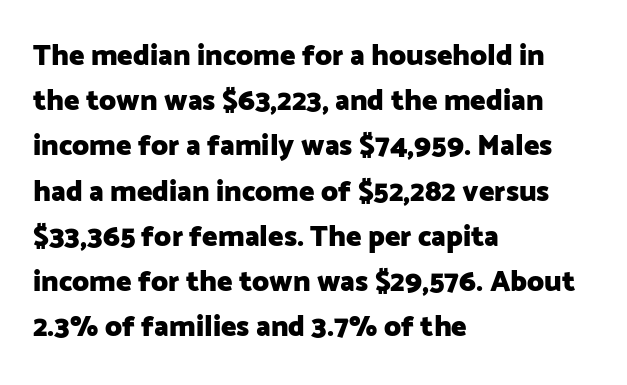
Q: Is the text bold? A: Yes.
Q: Is the text italic (slanted)? A: No, it is upright.
Q: Is the typeface a serif or a sans-serif typeface? A: Sans-serif.
Q: Is the text underlined? A: No.
Q: How is the paragraph aligned? A: Left-aligned.
Q: Is the spacing between letters normal or unusually wide? A: Normal.
Q: Is the spacing between lines tight, normal or loose? A: Normal.
Q: Width (condensed, normal, or wide)? A: Normal.
Q: Stroke contrast? A: Low.
Q: x-height? A: Medium.
Q: Monospaced? A: No.
